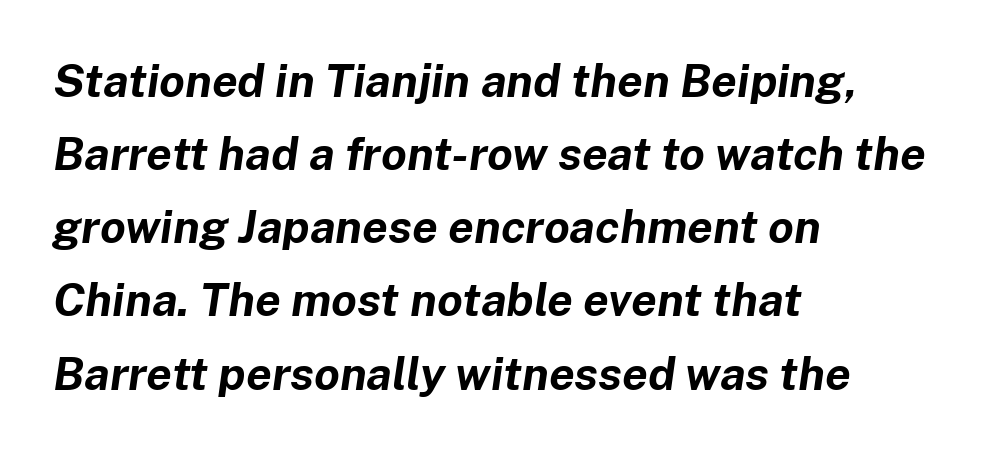
Between one letter and the next there's only the usual sliver of space. Tall strokes in this sample are angled rather than plumb. The space between consecutive lines is moderate. The ragged edge is on the right, which tells us the setting is flush left.
